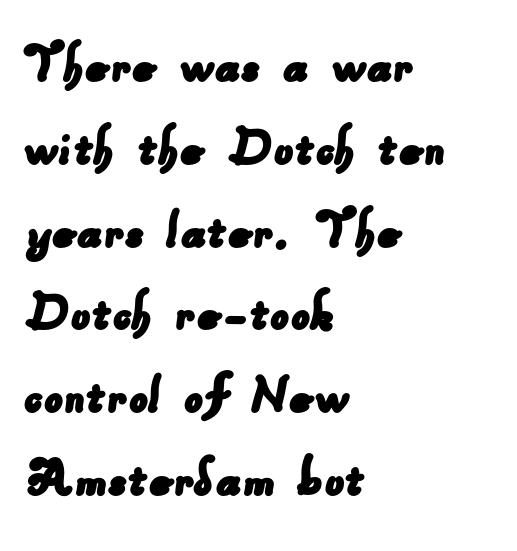
The rendering uses a moderate line-height, typical for paragraphs. To sum up the face: it is a sans, with no serifs. Note the varied advance widths — an 'i' is clearly narrower than an 'm'. The area under the type is left untouched.
